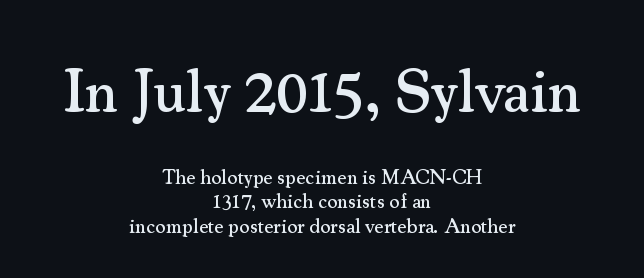
The line texture is even and compact thanks to regular tracking. The initial chunk of copy outweighs the following chunk in type size. This sample uses an upright cut, with every glyph sitting square on the baseline. The zone under the glyphs is completely vacant. You could not count columns in this text — the font is proportionally spaced. Examine the stroke ends and you'll spot serifs.
